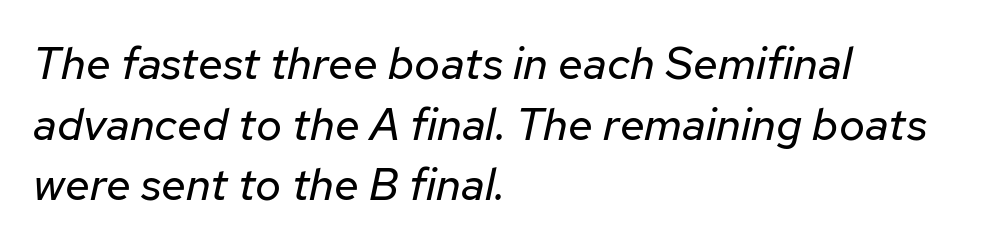
{"italic": "yes", "lean": "right", "slant_degrees": 12, "bold": "no", "weight": "regular", "width": "normal", "stroke_contrast": "low", "x_height": "medium", "monospaced": "no", "underline": "no", "align": "left", "line_spacing": "normal", "line_spacing_ratio": 1.35, "letter_spacing": "normal", "letter_spacing_em": 0.0, "glyph_px": 45}
